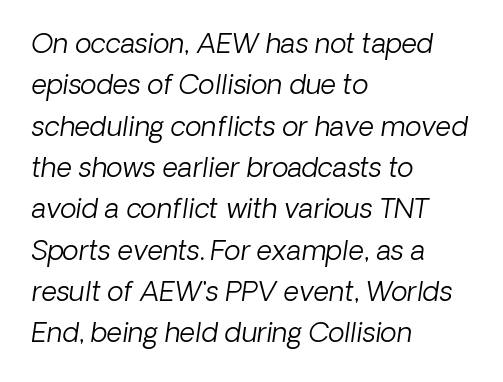
{"bold": "no", "underline": "no", "align": "left", "line_spacing": "normal", "line_spacing_ratio": 1.53, "letter_spacing": "normal", "letter_spacing_em": 0.0, "glyph_px": 27}
